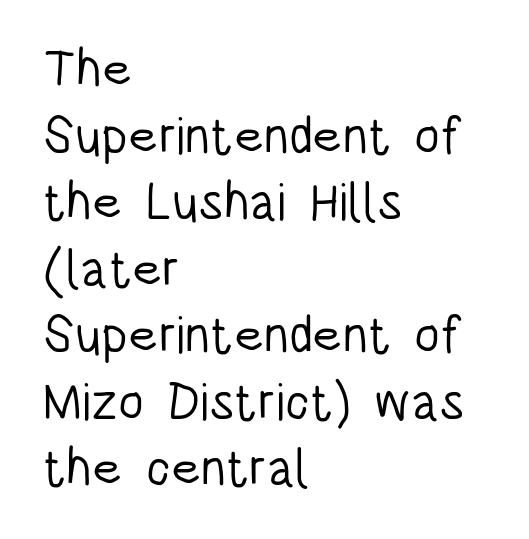
{"serif": "no", "italic": "no", "bold": "no", "weight": "light", "width": "condensed", "stroke_contrast": "low", "x_height": "large", "monospaced": "no", "underline": "no", "align": "left", "line_spacing": "normal", "line_spacing_ratio": 1.28, "letter_spacing": "normal", "letter_spacing_em": 0.0, "glyph_px": 52}
